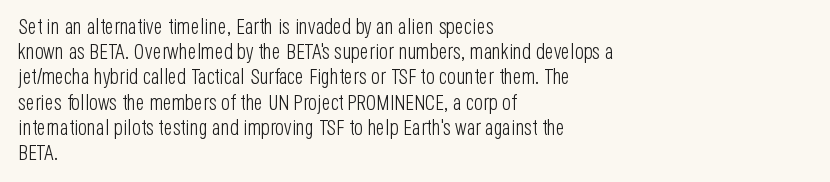
Q: Is the text bold? A: No.
Q: Is the text italic (slanted)? A: No, it is upright.
Q: Is the text underlined? A: No.
Q: How is the paragraph aligned? A: Left-aligned.
Q: Is the spacing between letters normal or unusually wide? A: Normal.
